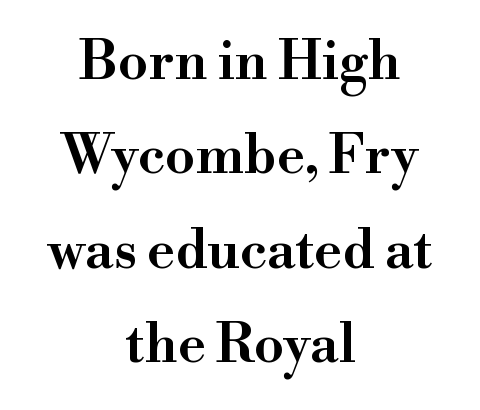
The image shows 54 px semibold serif type, upright; set centered, line spacing 1.75x, normal letter spacing, not underlined; high stroke contrast and a small x-height.
